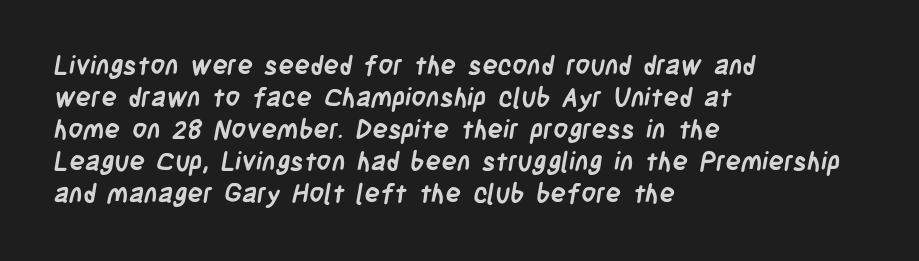
The space beneath each line is pristine and unruled. The compositor pushed each line to the left boundary. No extra tracking has been applied to these lines. Heavy, bold letterforms.
